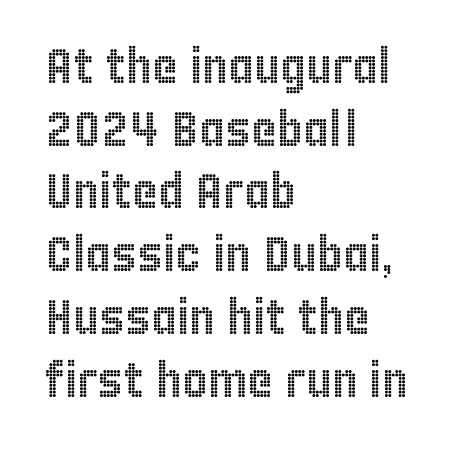
The image shows 49 px condensed type, upright; set left-aligned, normal line spacing (1.28x), normal letter spacing, not underlined; a large x-height.
